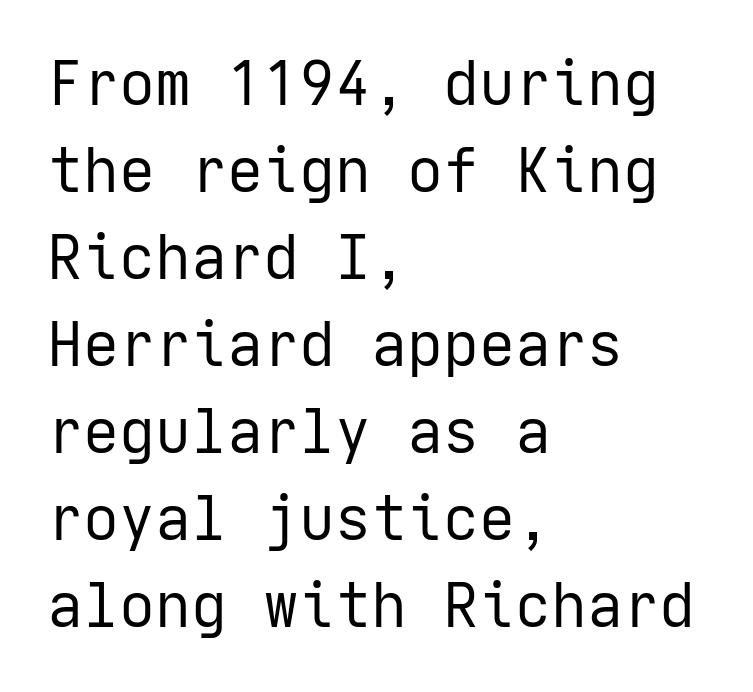
{"serif": "no", "italic": "no", "bold": "no", "weight": "regular", "width": "normal", "stroke_contrast": "low", "x_height": "medium", "underline": "no", "align": "left", "line_spacing": "normal", "line_spacing_ratio": 1.45, "letter_spacing": "normal", "letter_spacing_em": 0.0, "glyph_px": 60}
